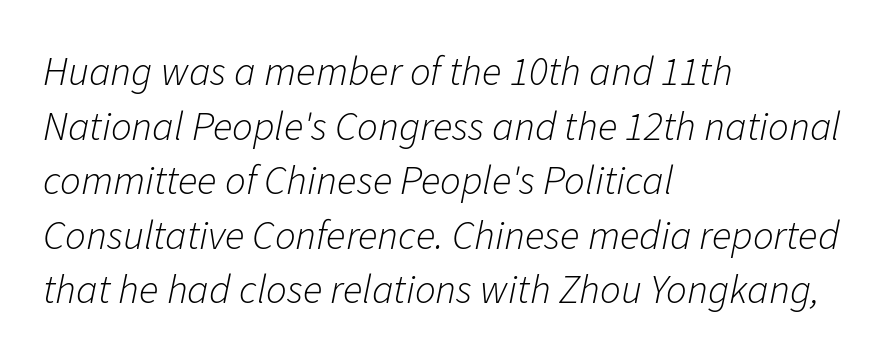
The image shows 41 px light type, italic (leaning right); set left-aligned, normal line spacing (1.33x), normal letter spacing, not underlined; low stroke contrast and a medium x-height.
